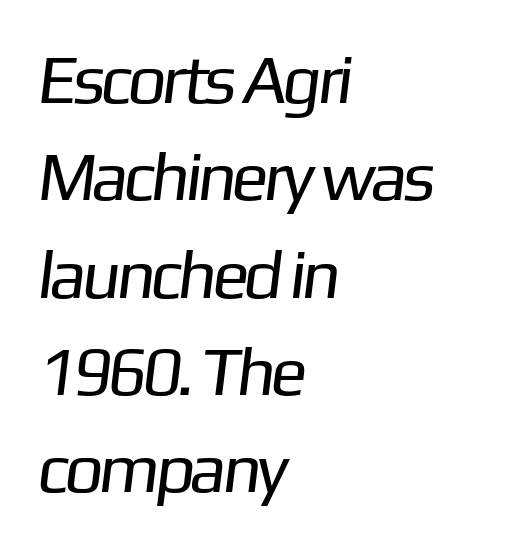
Q: Is the text bold? A: No.
Q: Is the typeface a serif or a sans-serif typeface? A: Sans-serif.
Q: Is the text underlined? A: No.
Q: How is the paragraph aligned? A: Left-aligned.
Q: Is the spacing between letters normal or unusually wide? A: Normal.
Q: Is the spacing between lines tight, normal or loose? A: Normal.
Q: Width (condensed, normal, or wide)? A: Normal.
Q: Stroke contrast? A: Low.
Q: x-height? A: Medium.
Q: Monospaced? A: No.
